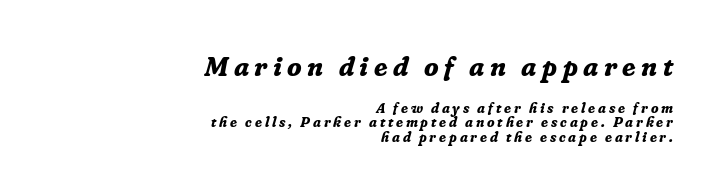
Q: Is the text bold? A: Yes.
Q: Is the text italic (slanted)? A: Yes, it leans right by about 16 degrees.
Q: Is the text underlined? A: No.
Q: How is the paragraph aligned? A: Right-aligned.
Q: Is the spacing between letters normal or unusually wide? A: Unusually wide.
Q: Is the spacing between lines tight, normal or loose? A: Tight.
Q: Which block of text is set in a larger size, the first (top) or the second (bottom)? A: The first (top) one.
